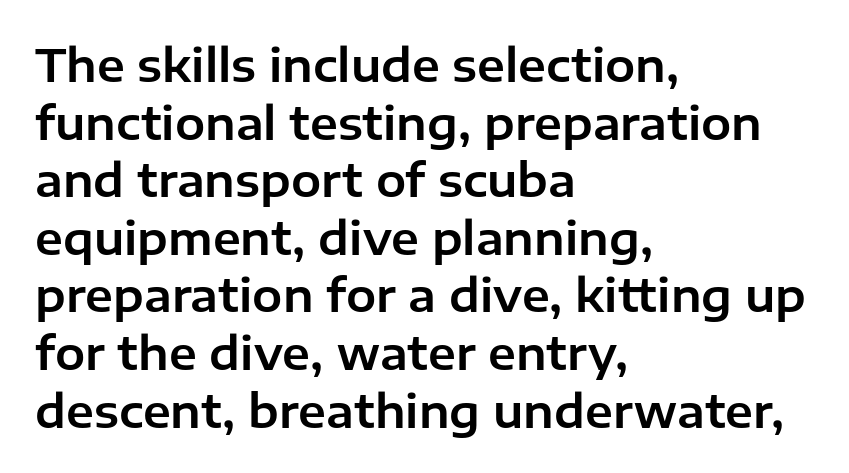
The image shows 45 px sans-serif type, upright; set left-aligned, normal line spacing (1.28x), normal letter spacing, not underlined; low stroke contrast and a medium x-height.
